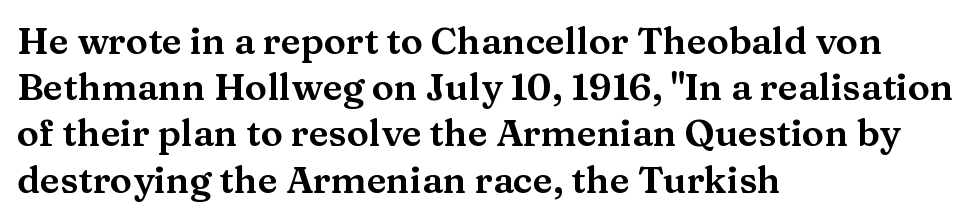
The image shows 37 px wide serif type, upright; set left-aligned, normal line spacing (1.25x), normal letter spacing, not underlined; medium stroke contrast and a medium x-height.
